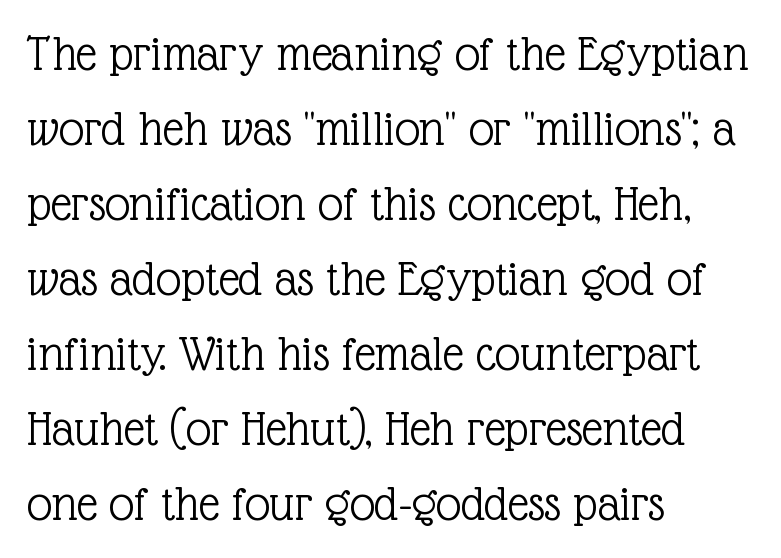
The image shows 51 px light serif type, upright; set left-aligned, normal line spacing (1.47x), normal letter spacing, not underlined; a medium x-height.
